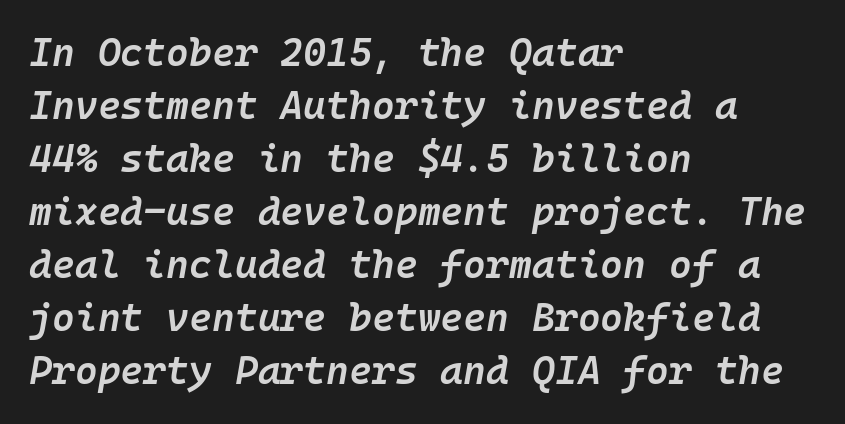
The image shows 39 px semibold type, italic (leaning right), monospaced; set left-aligned, normal line spacing (1.36x), normal letter spacing, not underlined; low stroke contrast and a medium x-height.
